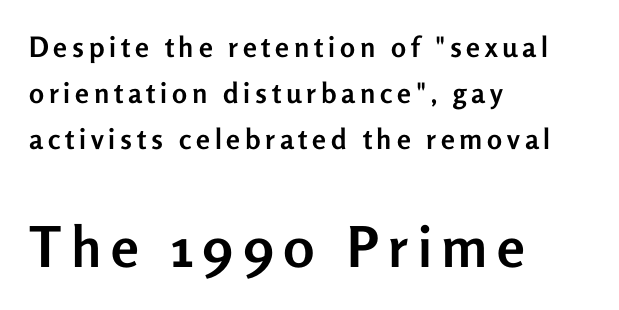
The image shows 56 px semibold sans-serif type, upright; set left-aligned, normal line spacing (1.64x), not underlined; the second (bottom) block is 2.0x larger; low stroke contrast and a medium x-height.
